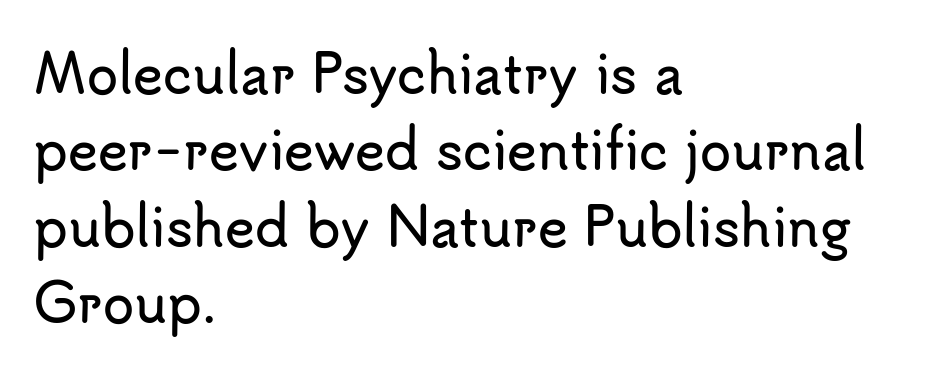
Baseline-to-baseline distance is the conventional proportion of letter height. These lines stack with their left ends in a neat column. The space directly below the letters is spotless. This sample uses plain, unmodified letter spacing. The axis of the letterforms is exactly vertical.
